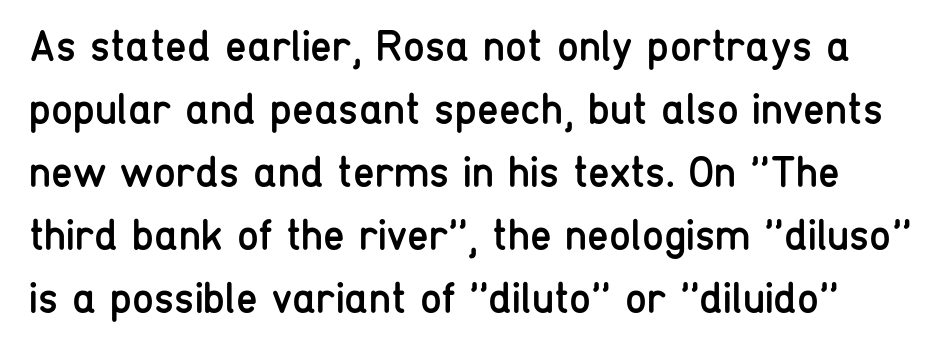
{"serif": "no", "italic": "no", "bold": "no", "weight": "regular", "width": "condensed", "stroke_contrast": "low", "x_height": "medium", "monospaced": "no", "underline": "no", "line_spacing": "normal", "line_spacing_ratio": 1.43, "letter_spacing": "normal", "letter_spacing_em": 0.0, "glyph_px": 44}
